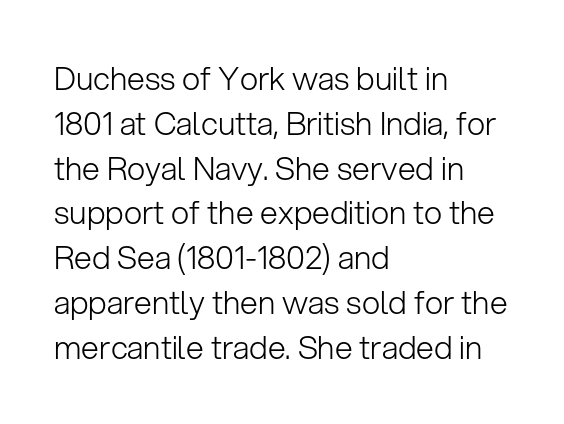
Q: Is the text bold? A: No.
Q: Is the text italic (slanted)? A: No, it is upright.
Q: Is the typeface a serif or a sans-serif typeface? A: Sans-serif.
Q: Is the text underlined? A: No.
Q: How is the paragraph aligned? A: Left-aligned.
Q: Is the spacing between letters normal or unusually wide? A: Normal.
Q: Is the spacing between lines tight, normal or loose? A: Normal.
Q: Width (condensed, normal, or wide)? A: Normal.
Q: Stroke contrast? A: Low.
Q: x-height? A: Medium.
Q: Monospaced? A: No.
